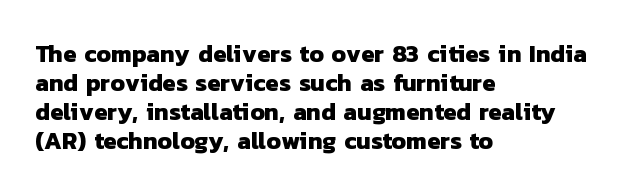
A student would call this left alignment; a typographer would say flush left, rag right. A typesetter would call this zero additional tracking. The zone under the glyphs is completely vacant. Pretty heavy lettering here — definitely bold.
